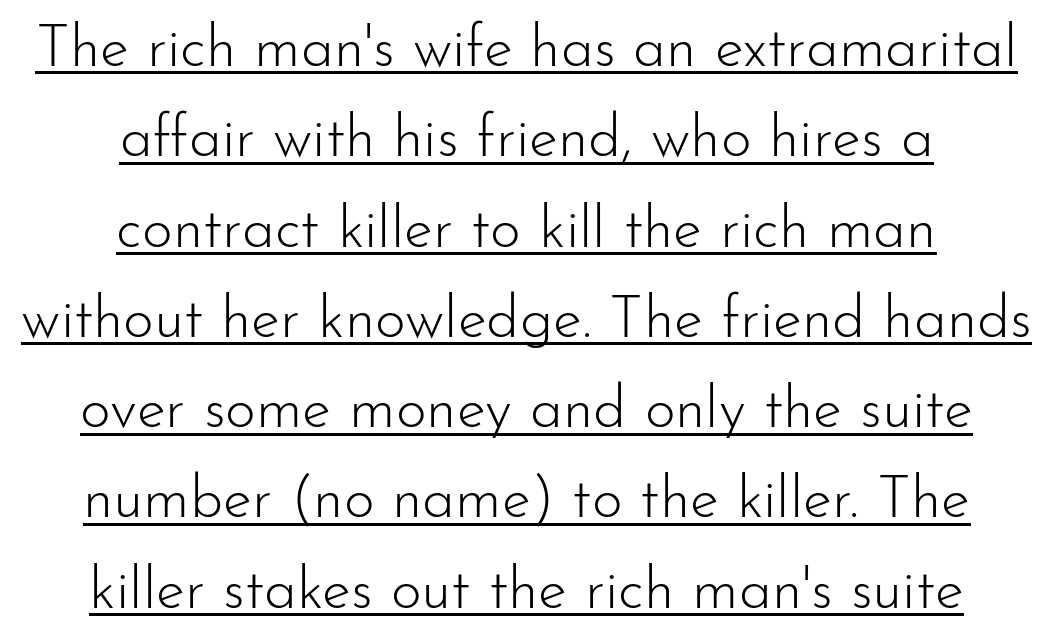
Grotesque or geometric, the face here clearly has no serifs. A typesetter would call this proportional, since set widths differ per character. Compared with typical body copy, the letter spacing here is the same. Stroke thickness stays within the range of a standard reading face or lighter.
